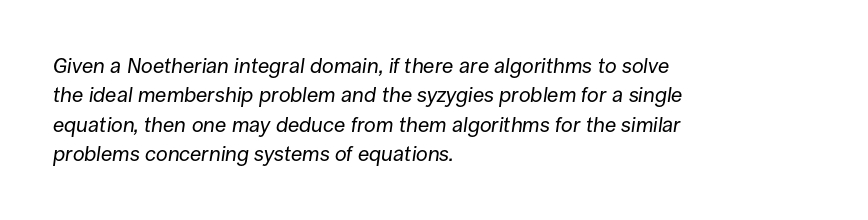
The letterforms sit at book weight or below. Successive baselines arrive at the customary interval. The specimen omits any rule beneath the text block's lines. Tracking here is standard; glyphs follow each other at the usual distance. Every row of glyphs begins at an identical x-position on the left.
